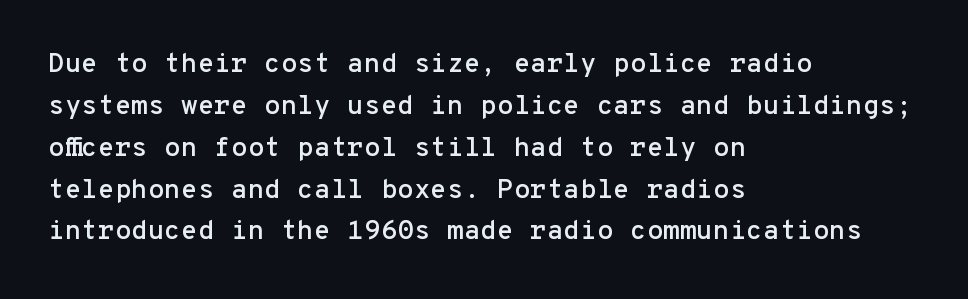
Decoration check: the copy has no underline. You can tell it's not italic because the verticals are truly vertical. Is the letter spacing exaggerated? No — it looks like the ordinary default. A classic flush-left, rag-right setting is used for this passage. Baseline-to-baseline distance is the conventional proportion of letter height.
